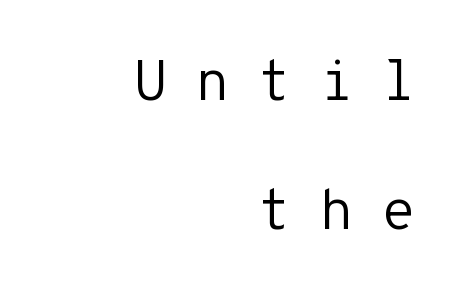
The image shows 57 px regular-weight sans-serif type, upright, monospaced; set right-aligned, loose line spacing (2.26x), unusually wide letter spacing (+0.47 em), not underlined; low stroke contrast and a medium x-height.
